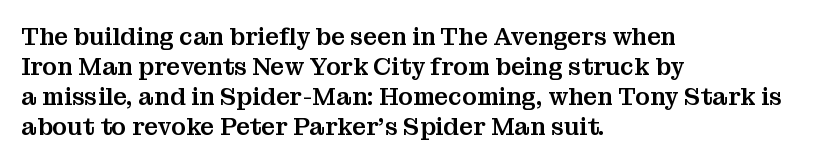
The lines in this sample share a left origin and differ only in where they stop. Tracking here is standard; glyphs follow each other at the usual distance. How would I describe the line gaps? Plain and ordinary. You can tell it's not italic because the verticals are truly vertical.
